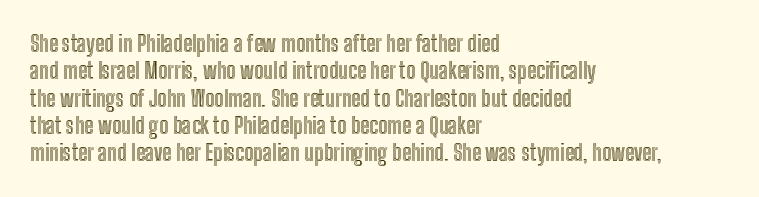
{"italic": "no", "underline": "no", "align": "left", "line_spacing_ratio": 1.24, "letter_spacing": "normal", "letter_spacing_em": 0.0, "glyph_px": 22}
